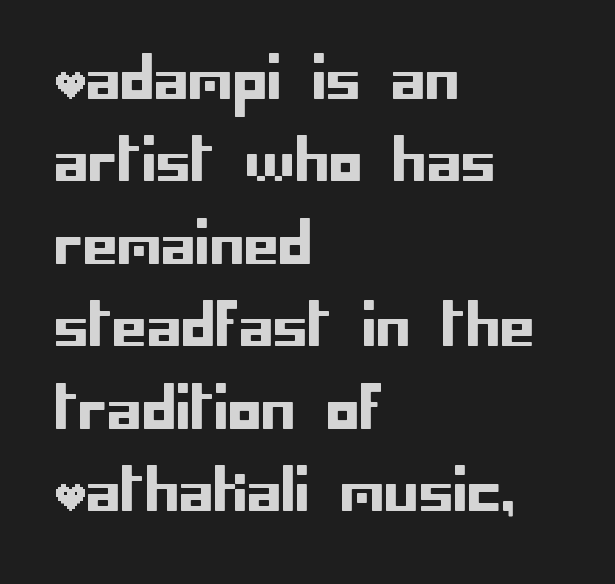
The image shows 55 px sans-serif type, upright; set left-aligned, normal line spacing (1.5x), normal letter spacing, not underlined; low stroke contrast and a large x-height.
